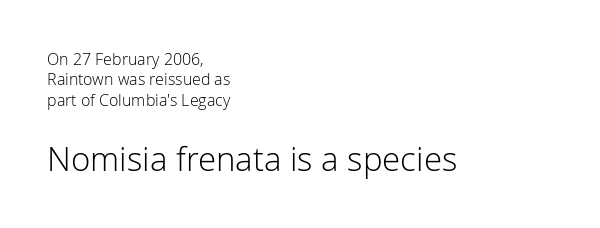
Q: Is the text bold? A: No.
Q: Is the text italic (slanted)? A: No, it is upright.
Q: Is the typeface a serif or a sans-serif typeface? A: Sans-serif.
Q: Is the text underlined? A: No.
Q: How is the paragraph aligned? A: Left-aligned.
Q: Is the spacing between letters normal or unusually wide? A: Normal.
Q: Is the spacing between lines tight, normal or loose? A: Normal.
Q: Which block of text is set in a larger size, the first (top) or the second (bottom)? A: The second (bottom) one.
Q: Width (condensed, normal, or wide)? A: Normal.
Q: Stroke contrast? A: Low.
Q: x-height? A: Medium.
Q: Monospaced? A: No.
